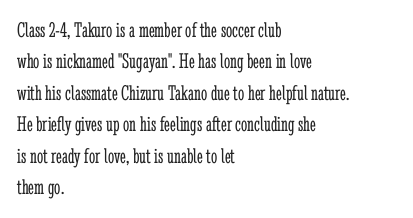
The line-height multiplier appears to be the usual default. The ragged edge is on the right, which tells us the setting is flush left. A typesetter would mark this as roman, not italic. This sample uses plain, unmodified letter spacing. No letter is thick-stroked: the sample isn't bold.
